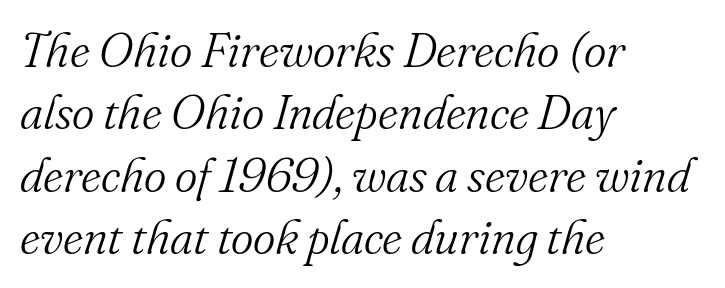
{"serif": "yes", "italic": "yes", "lean": "right", "slant_degrees": 16, "bold": "no", "weight": "light", "width": "normal", "stroke_contrast": "medium", "x_height": "small", "monospaced": "no", "underline": "no", "align": "left", "line_spacing": "normal", "line_spacing_ratio": 1.3, "letter_spacing": "normal", "letter_spacing_em": 0.0, "glyph_px": 48}
